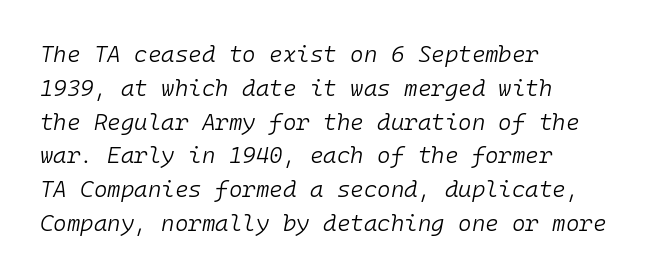
Q: Is the text bold? A: No.
Q: Is the text italic (slanted)? A: Yes, it leans right by about 10 degrees.
Q: Is the text underlined? A: No.
Q: How is the paragraph aligned? A: Left-aligned.
Q: Is the spacing between letters normal or unusually wide? A: Normal.
Q: Is the spacing between lines tight, normal or loose? A: Normal.
